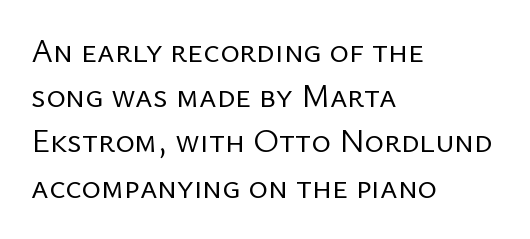
The image shows 33 px regular-weight sans-serif type, upright; set left-aligned, normal line spacing (1.37x), normal letter spacing, not underlined; low stroke contrast and a medium x-height.
